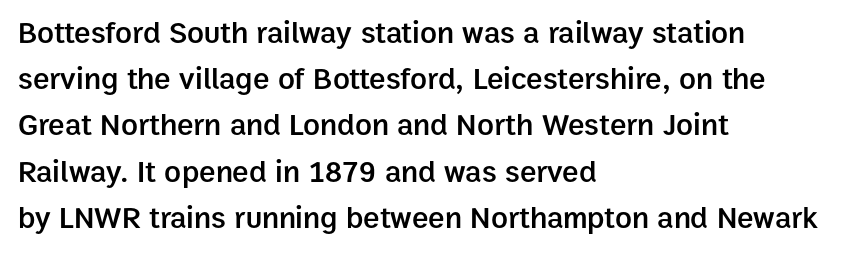
Q: Is the text bold? A: Semi-bold.
Q: Is the text italic (slanted)? A: No, it is upright.
Q: Is the typeface a serif or a sans-serif typeface? A: Sans-serif.
Q: Is the text underlined? A: No.
Q: How is the paragraph aligned? A: Left-aligned.
Q: Is the spacing between letters normal or unusually wide? A: Normal.
Q: Is the spacing between lines tight, normal or loose? A: Normal.
Q: Width (condensed, normal, or wide)? A: Normal.
Q: Stroke contrast? A: Low.
Q: x-height? A: Medium.
Q: Monospaced? A: No.
